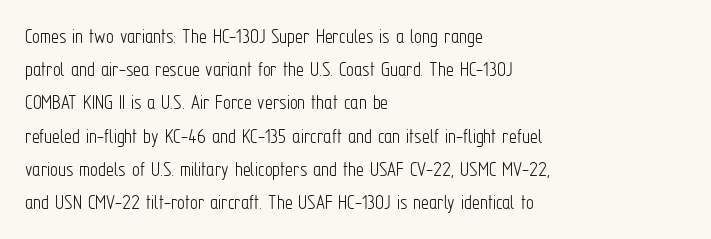
The image shows 22 px text type, upright; set left-aligned, normal line spacing (1.51x), normal letter spacing, not underlined.
